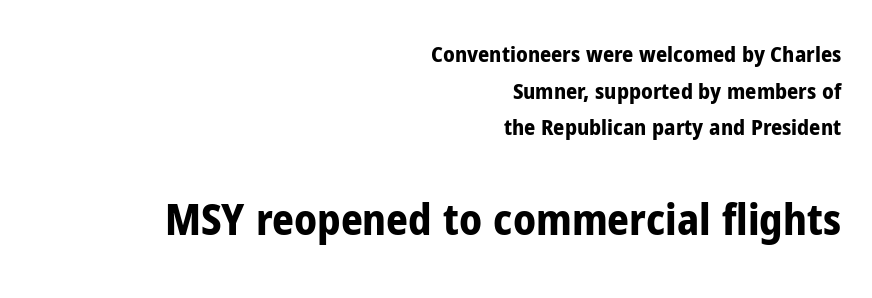
{"serif": "no", "italic": "no", "bold": "yes", "weight": "bold", "width": "condensed", "stroke_contrast": "low", "x_height": "medium", "monospaced": "no", "underline": "no", "align": "right", "line_spacing": "normal", "line_spacing_ratio": 1.66, "letter_spacing": "normal", "letter_spacing_em": 0.0, "larger_block": "second", "size_ratio": 1.95, "glyph_px": 43}
